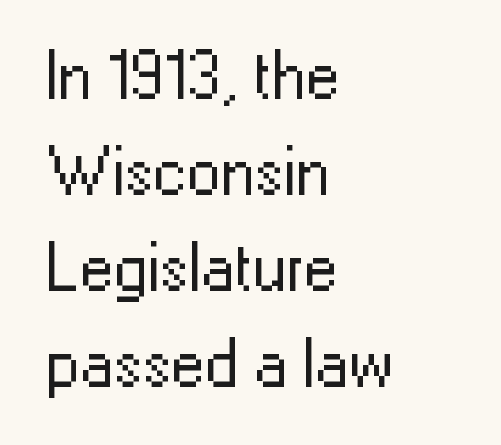
The image shows 68 px regular-weight sans-serif type, upright; set left-aligned, normal line spacing (1.41x), normal letter spacing, not underlined; low stroke contrast and a medium x-height.
